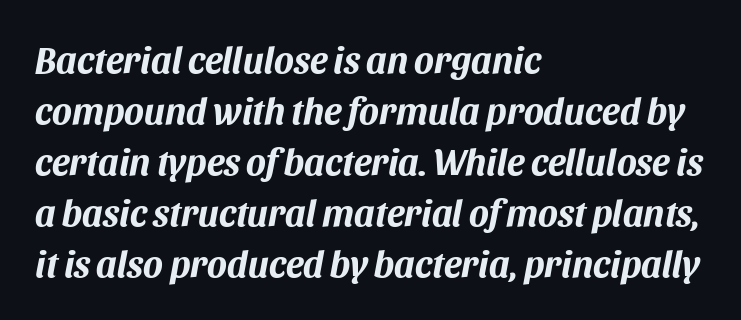
The image shows 37 px bold type, italic (leaning right); set left-aligned, normal line spacing (1.38x), normal letter spacing, not underlined; medium stroke contrast and a large x-height.
